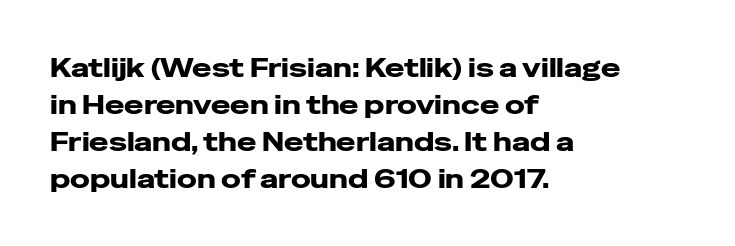
{"italic": "no", "underline": "no", "align": "left", "line_spacing": "normal", "line_spacing_ratio": 1.42, "letter_spacing": "normal", "letter_spacing_em": 0.0, "glyph_px": 26}
